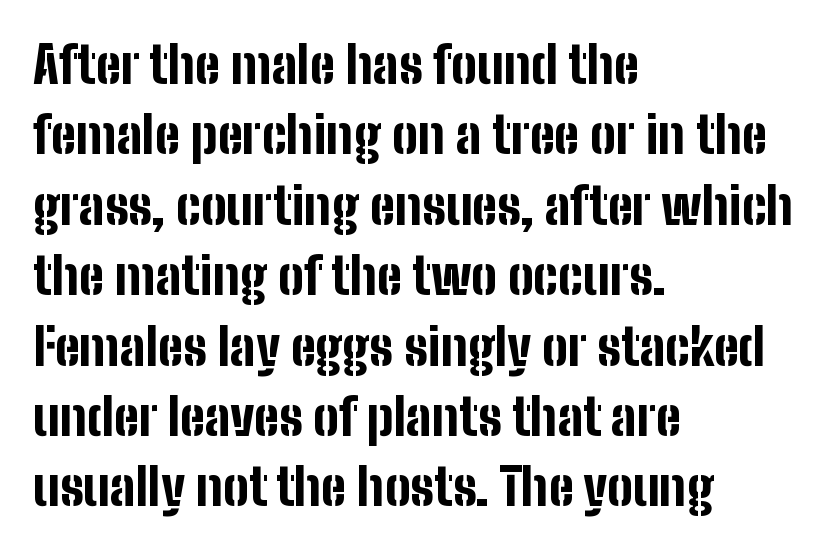
This is roman type, the default non-slanted kind. Any mark beneath the type? The region is blank. Is this a fixed-width face? No — the glyphs have proportional, varying widths. Tracking value appears to be zero — textbook default spacing.
